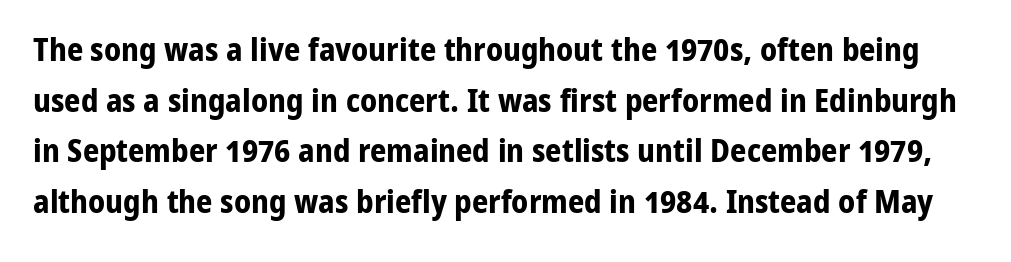
The face used here is a sans, in the tradition of grotesques and geometrics. This sample has the flowing, uneven cadence of proportional lettering. Upright lettering throughout. No word sits above an underline. Regular leading. Nothing unusual about the tracking: characters are spaced as the font intends.
